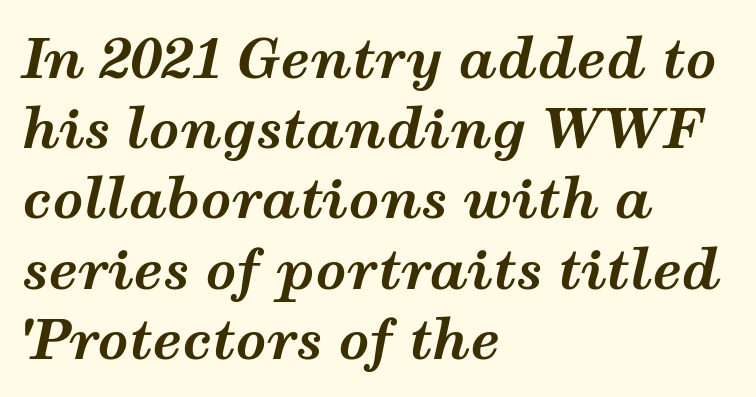
{"italic": "yes", "lean": "right", "slant_degrees": 12, "bold": "yes", "weight": "bold", "width": "wide", "stroke_contrast": "medium", "x_height": "medium", "monospaced": "no", "underline": "no", "align": "left", "line_spacing": "normal", "line_spacing_ratio": 1.3, "letter_spacing": "normal", "letter_spacing_em": 0.0, "glyph_px": 54}
